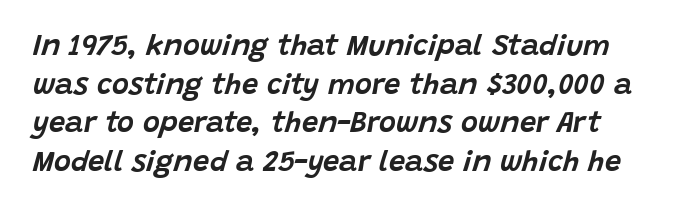
Q: Is the text italic (slanted)? A: Yes, it leans right by about 15 degrees.
Q: Is the text underlined? A: No.
Q: Is the spacing between letters normal or unusually wide? A: Normal.
Q: Is the spacing between lines tight, normal or loose? A: Normal.
Q: Width (condensed, normal, or wide)? A: Normal.
Q: Stroke contrast? A: Low.
Q: x-height? A: Large.
Q: Monospaced? A: No.
